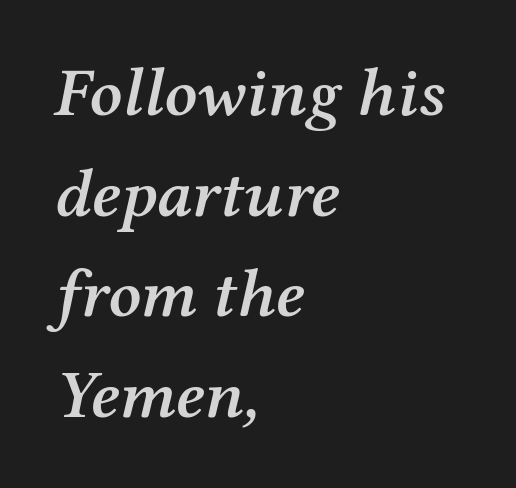
Every letter is mildly thick-stroked: semibold rather than bold. A typesetter would call this proportional, since set widths differ per character. These lines keep a tight, regular rhythm from letter to letter. If you measured baseline to baseline, you'd find a middling distance.
